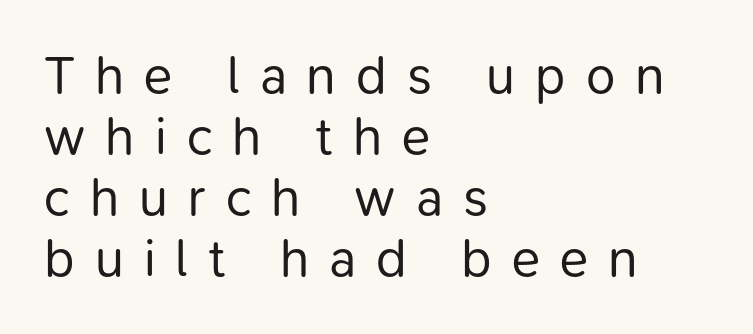
{"serif": "no", "italic": "no", "bold": "no", "weight": "regular", "width": "normal", "stroke_contrast": "low", "x_height": "medium", "monospaced": "no", "underline": "no", "align": "left", "line_spacing": "tight", "line_spacing_ratio": 1.15, "letter_spacing": "wide", "letter_spacing_em": 0.38, "glyph_px": 53}
